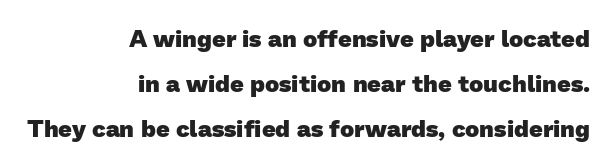
The image shows 24 px bold type; set right-aligned, line spacing 1.87x, normal letter spacing, not underlined.
